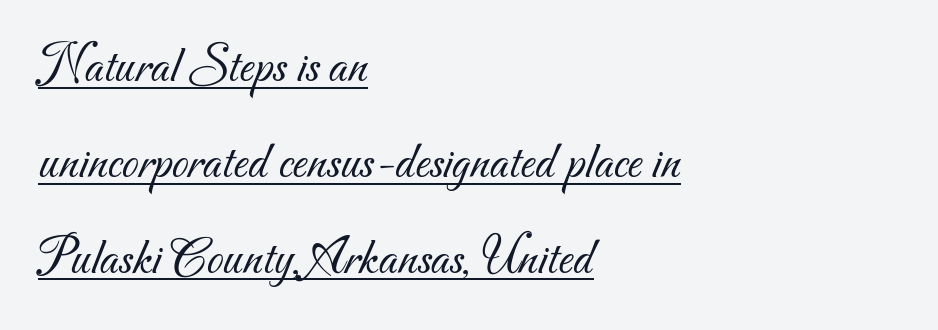
The image shows 53 px light sans-serif type; set left-aligned, line spacing 1.81x, normal letter spacing, underlined; medium stroke contrast and a small x-height.
